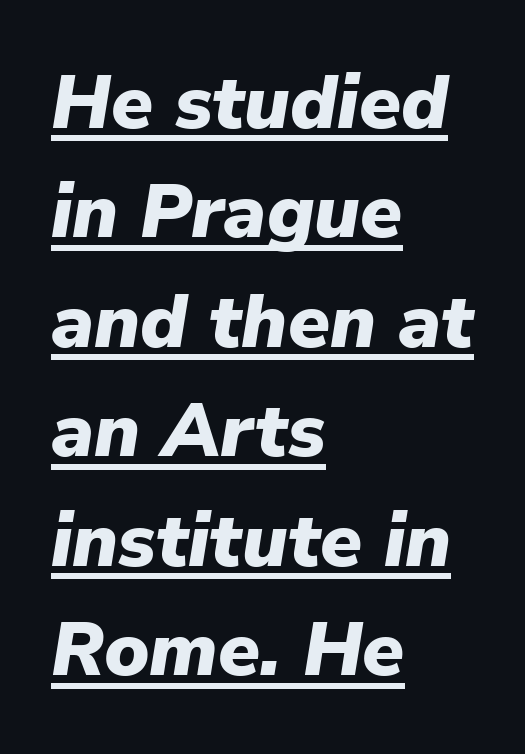
The image shows 76 px heavy type, italic (leaning right); set left-aligned, normal line spacing (1.44x), normal letter spacing, underlined; low stroke contrast and a medium x-height.
